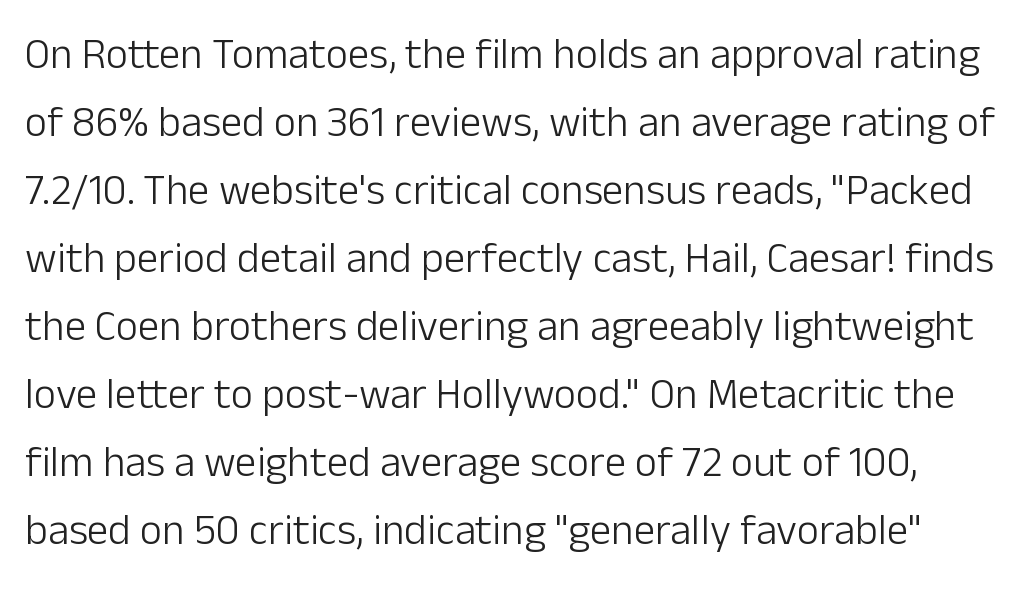
{"serif": "no", "italic": "no", "bold": "no", "weight": "light", "width": "normal", "stroke_contrast": "low", "x_height": "medium", "monospaced": "no", "underline": "no", "line_spacing": "normal", "line_spacing_ratio": 1.58, "letter_spacing": "normal", "letter_spacing_em": 0.0, "glyph_px": 43}
